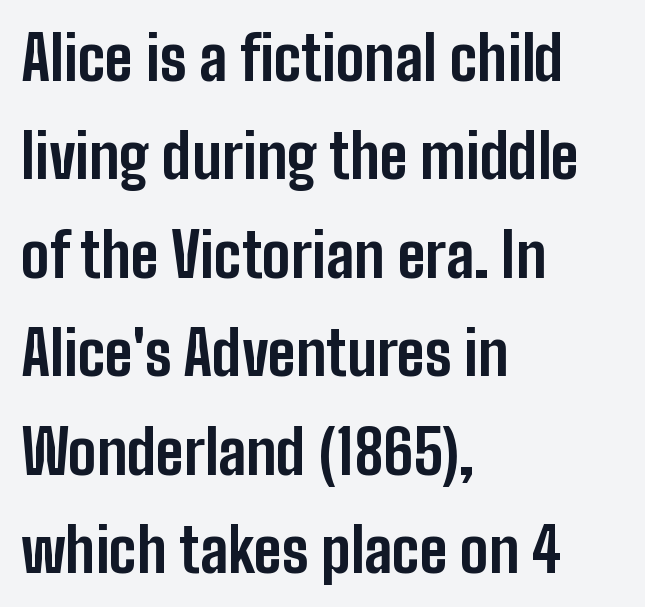
{"serif": "no", "italic": "no", "bold": "yes", "weight": "bold", "width": "condensed", "stroke_contrast": "low", "x_height": "medium", "monospaced": "no", "underline": "no", "align": "left", "line_spacing": "normal", "line_spacing_ratio": 1.64, "letter_spacing": "normal", "letter_spacing_em": 0.0, "glyph_px": 60}
